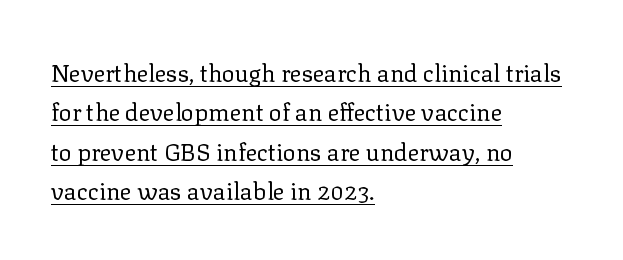
The image shows 24 px text type, upright; set left-aligned, normal line spacing (1.64x), normal letter spacing, underlined.
